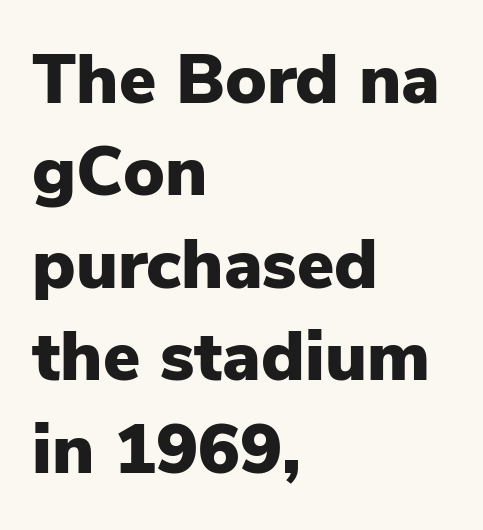
{"serif": "no", "italic": "no", "bold": "yes", "weight": "heavy", "width": "normal", "stroke_contrast": "low", "x_height": "medium", "monospaced": "no", "underline": "no", "align": "left", "line_spacing": "normal", "line_spacing_ratio": 1.32, "letter_spacing": "normal", "letter_spacing_em": 0.0, "glyph_px": 70}
